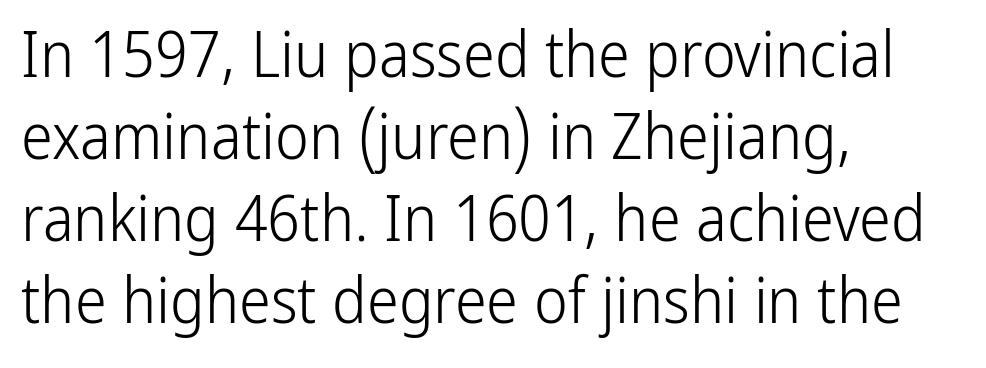
Q: Is the text bold? A: No.
Q: Is the text italic (slanted)? A: No, it is upright.
Q: Is the typeface a serif or a sans-serif typeface? A: Sans-serif.
Q: Is the text underlined? A: No.
Q: How is the paragraph aligned? A: Left-aligned.
Q: Is the spacing between letters normal or unusually wide? A: Normal.
Q: Is the spacing between lines tight, normal or loose? A: Normal.
Q: Width (condensed, normal, or wide)? A: Condensed.
Q: Stroke contrast? A: Low.
Q: x-height? A: Medium.
Q: Monospaced? A: No.
